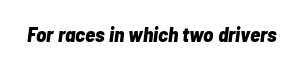
The image shows 21 px bold type, italic (leaning right); set normal letter spacing, not underlined.
